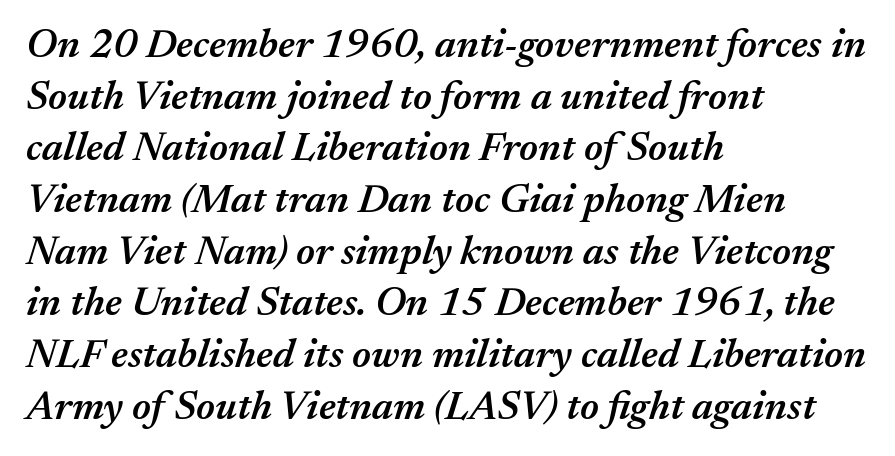
The image shows 41 px semibold type, italic (leaning right); set left-aligned, normal line spacing (1.26x), normal letter spacing, not underlined; medium stroke contrast and a medium x-height.
